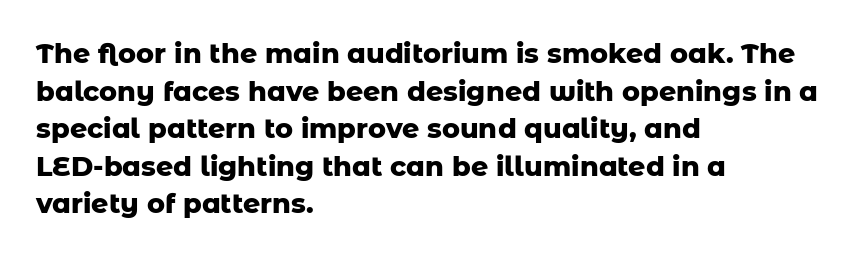
{"italic": "no", "bold": "yes", "underline": "no", "align": "left", "line_spacing": "normal", "line_spacing_ratio": 1.39, "letter_spacing": "normal", "letter_spacing_em": 0.0, "glyph_px": 27}
